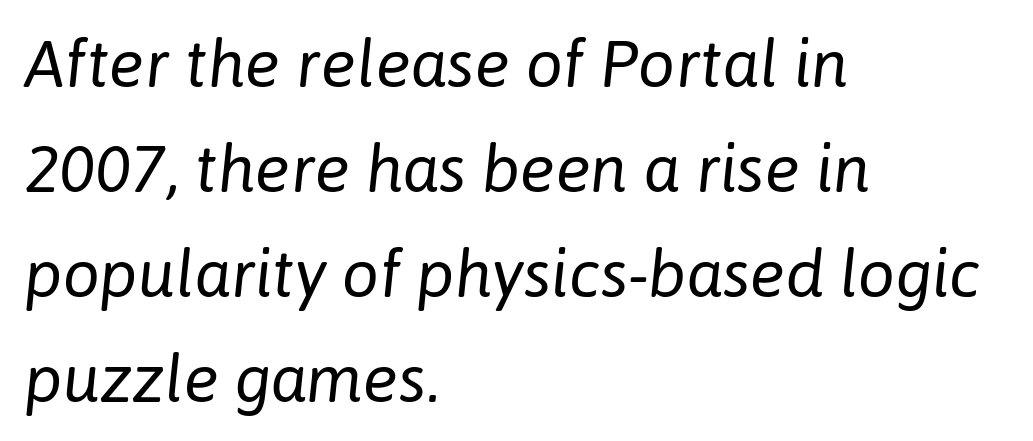
{"italic": "yes", "lean": "right", "slant_degrees": 6, "bold": "no", "weight": "regular", "width": "normal", "stroke_contrast": "low", "x_height": "medium", "monospaced": "no", "underline": "no", "align": "left", "line_spacing": "normal", "line_spacing_ratio": 1.59, "letter_spacing": "normal", "letter_spacing_em": 0.0, "glyph_px": 66}
